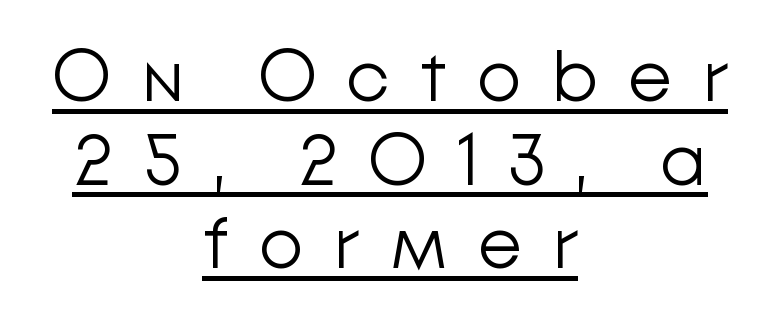
The image shows 72 px light sans-serif type, upright; set centered, line spacing 1.16x, unusually wide letter spacing (+0.41 em), underlined; low stroke contrast and a medium x-height.
